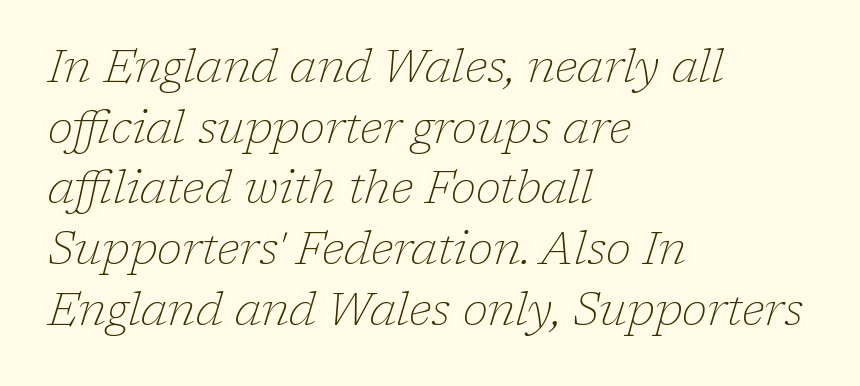
{"serif": "yes", "italic": "yes", "lean": "right", "slant_degrees": 17, "bold": "no", "weight": "thin", "width": "normal", "stroke_contrast": "low", "x_height": "medium", "monospaced": "no", "underline": "no", "align": "left", "line_spacing": "normal", "line_spacing_ratio": 1.32, "letter_spacing": "normal", "letter_spacing_em": 0.0, "glyph_px": 46}
